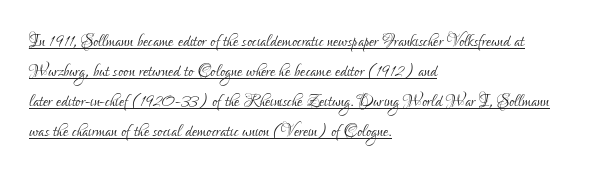
Stems and bowls with no extra thickness — not bold. Look at the tracking — it's just the regular setting, nothing added. What decoration does the sample have? An underline. Reading down the column, the eye jumps a familiar distance to each next line. These lines stack with their left ends in a neat column.
